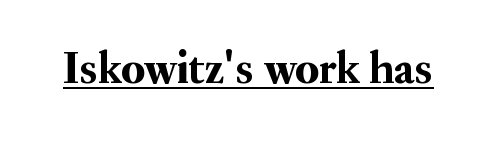
Q: Is the text italic (slanted)? A: No, it is upright.
Q: Is the typeface a serif or a sans-serif typeface? A: Serif.
Q: Is the text underlined? A: Yes.
Q: Is the spacing between letters normal or unusually wide? A: Normal.
Q: Width (condensed, normal, or wide)? A: Normal.
Q: Stroke contrast? A: Medium.
Q: x-height? A: Small.
Q: Monospaced? A: No.
